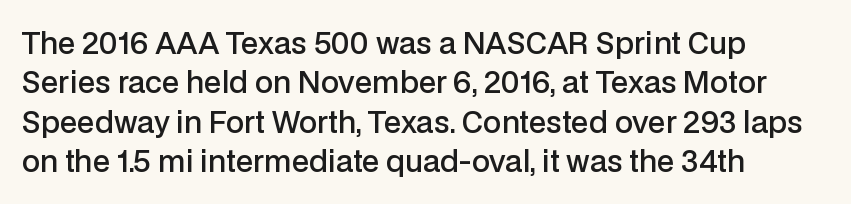
The setting favours the left margin, as ordinary paragraphs usually do. Reading down the column, the eye jumps a familiar distance to each next line. Regarding serifs, this sample does without them. This rendering features lettering with no underline. Heft: intermediate — a semibold.
